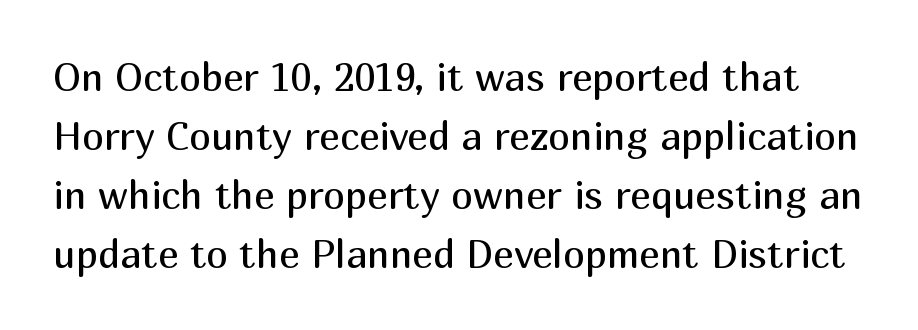
The image shows 39 px regular-weight sans-serif type, upright; set normal line spacing (1.51x), normal letter spacing, not underlined; medium stroke contrast and a medium x-height.
